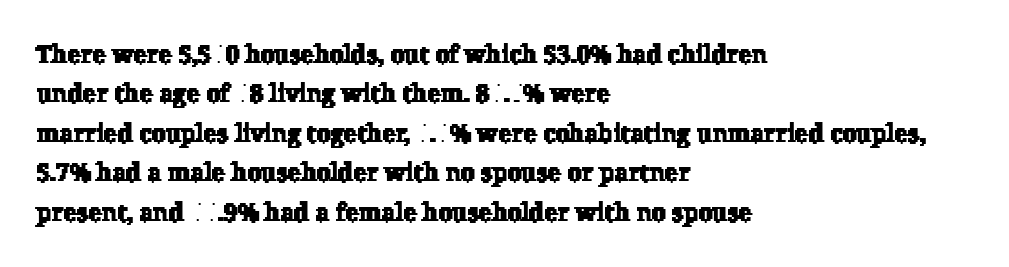
Check the space under the baseline: it is left empty. Line starts are locked; line ends wander. The lines sit at an ordinary, default distance from one another. Standard letterfit; no display-style spreading of the glyphs.
